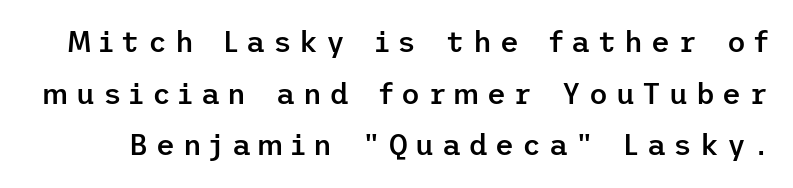
When letters stand straight like this, we call the style roman or upright. The passage shown is not underscored anywhere. Stems and bowls a touch heavier than normal — semibold. Does the type have serifs? No, each stem ends abruptly.
